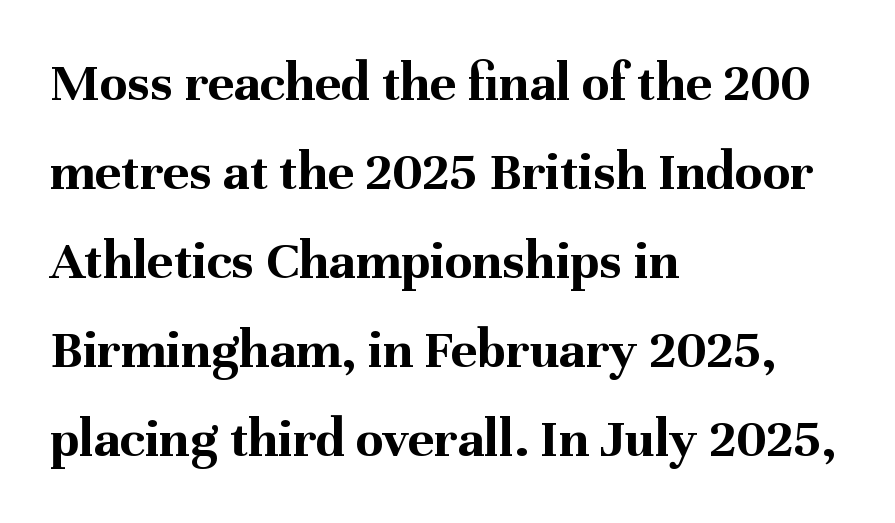
{"serif": "yes", "italic": "no", "bold": "yes", "weight": "bold", "width": "normal", "stroke_contrast": "medium", "x_height": "medium", "monospaced": "no", "underline": "no", "align": "left", "line_spacing": "normal", "line_spacing_ratio": 1.59, "letter_spacing": "normal", "letter_spacing_em": 0.0, "glyph_px": 56}
